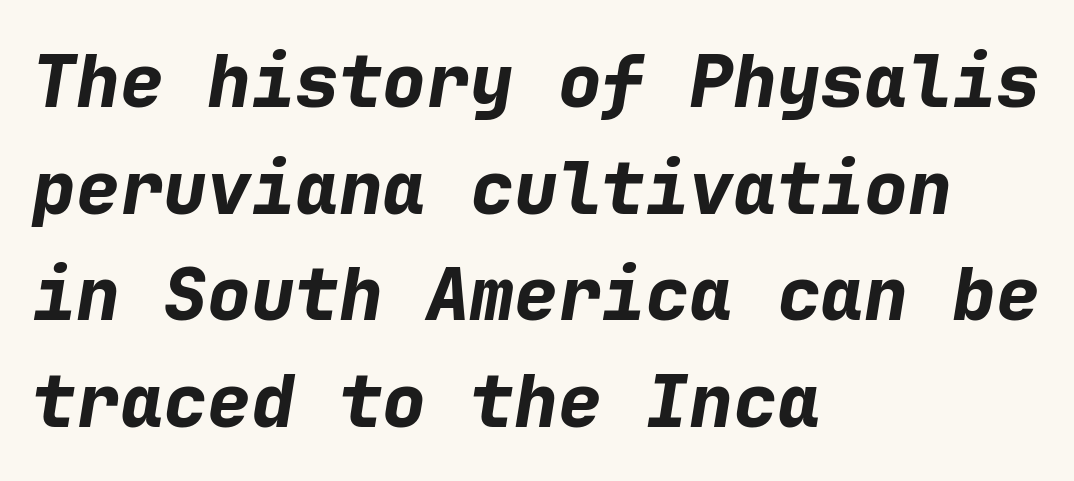
Q: Is the text bold? A: Yes.
Q: Is the text italic (slanted)? A: Yes, it leans right by about 9 degrees.
Q: Is the text underlined? A: No.
Q: How is the paragraph aligned? A: Left-aligned.
Q: Is the spacing between letters normal or unusually wide? A: Normal.
Q: Is the spacing between lines tight, normal or loose? A: Normal.
Q: Width (condensed, normal, or wide)? A: Normal.
Q: Stroke contrast? A: Low.
Q: x-height? A: Medium.
Q: Monospaced? A: Yes.
